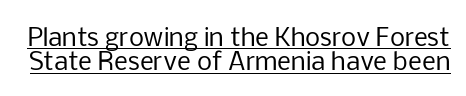
No letter is thick-stroked: the sample isn't bold. Characters remain perfectly vertical along every line. This sample trades vertical openness for compactness between lines. The sample's only ornament is a line tracing under the words.
